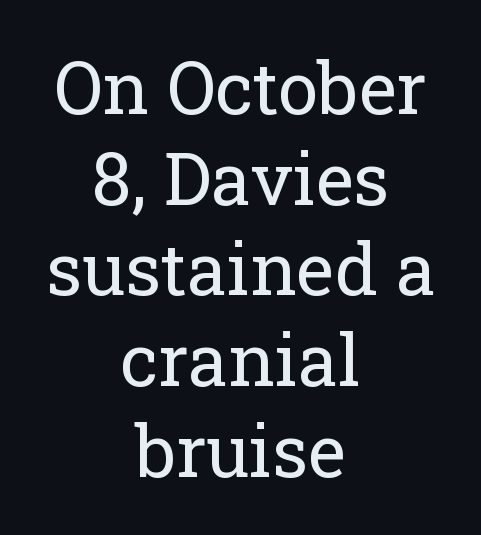
The letters stand straight up with perfectly vertical stems. The words here are not underlined. The font family rendered here belongs to the serif group. Think of a printed novel: that variable character pitch is what you see here.
